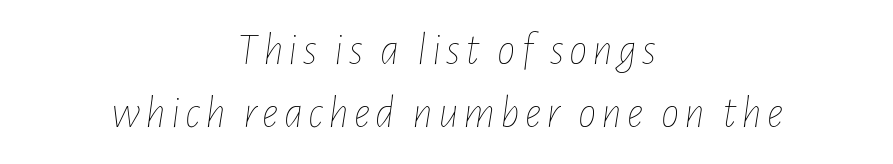
The weight would be labelled regular, book, light, or lighter still. Interline gaps are of average width in this sample. Looking at the ascenders, they clearly lean. Is this a fixed-width face? No — the glyphs have proportional, varying widths. Clear beneath every line of the passage.
